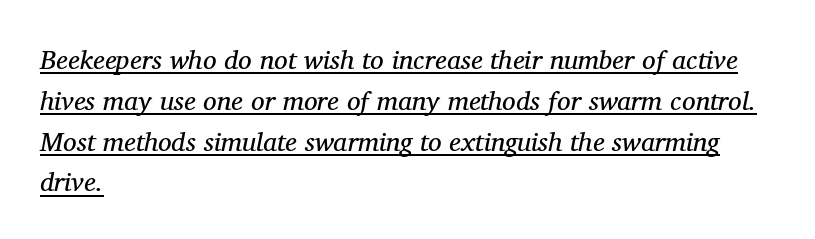
Weight: regular or lighter. Is the letter spacing exaggerated? No — it looks like the ordinary default. Caption: multi-line text, flush left, ragged right. The block of text has a typical density, with ordinary space between rows. Compared with undecorated copy, this sample adds a rule below the words. Italic: yes, the glyphs are oblique.
